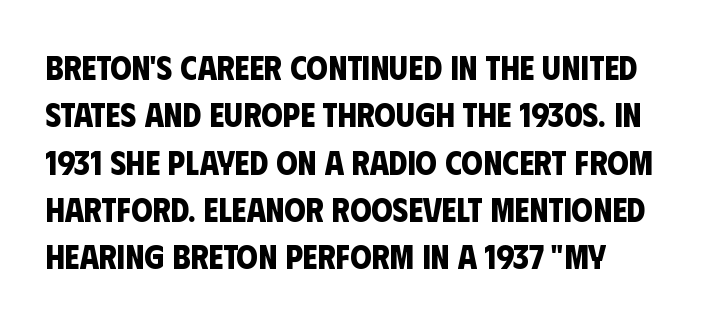
{"serif": "no", "bold": "yes", "weight": "bold", "width": "condensed", "stroke_contrast": "low", "x_height": "large", "monospaced": "no", "underline": "no", "line_spacing": "normal", "line_spacing_ratio": 1.39, "letter_spacing": "normal", "letter_spacing_em": 0.0, "glyph_px": 34}
